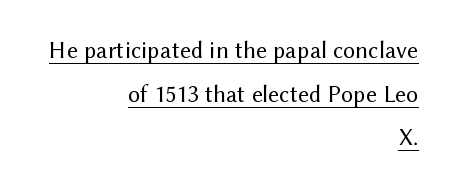
Heaviness? Minimal to ordinary, like unemphasized prose. Does the lettering tilt? It doesn't — this is upright. The rendering uses the underline text-decoration. Spacing between characters is what you'd get straight out of the box. Casual observation: everything's shoved over to the right.
